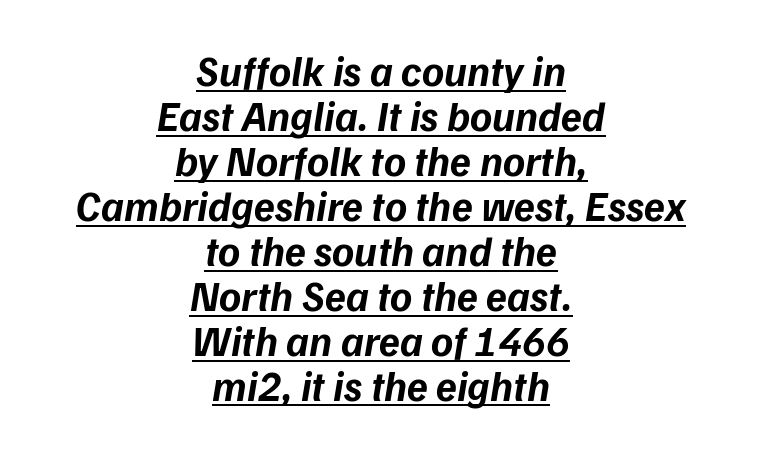
The image shows 42 px bold type, italic (leaning right); set centered, tight line spacing (1.07x), normal letter spacing, underlined; low stroke contrast and a medium x-height.
